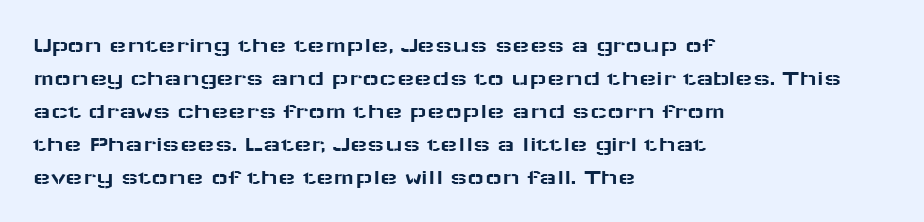
{"italic": "no", "underline": "no", "align": "left", "line_spacing": "normal", "line_spacing_ratio": 1.43, "letter_spacing": "normal", "letter_spacing_em": 0.0, "glyph_px": 23}
